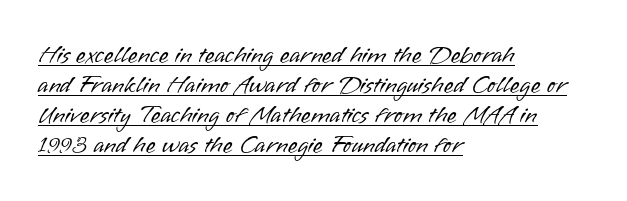
The image shows 25 px text type; set left-aligned, line spacing 1.2x, normal letter spacing, underlined.
